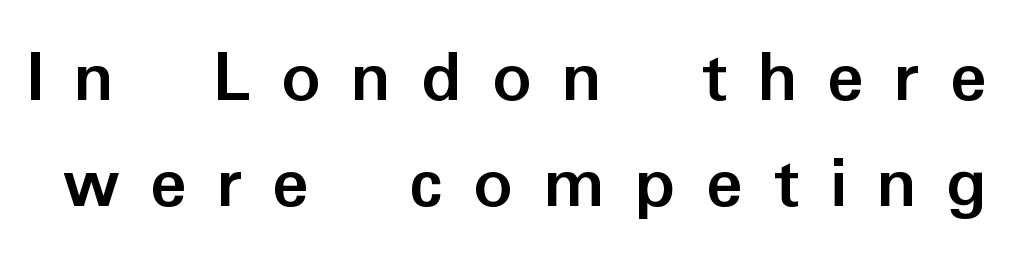
Check the space under the baseline: it is left empty. Quick note: not italic, upright. You could not count columns in this text — the font is proportionally spaced. This sample keeps an unexceptional amount of space between lines. You could only call the tracking loose — the letters float apart. The designer went with a sans here, leaving each stem footless.
